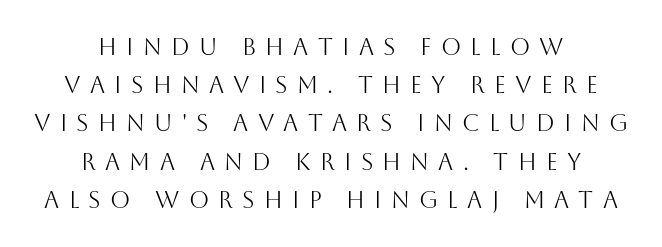
{"italic": "no", "bold": "no", "underline": "no", "align": "center", "line_spacing": "normal", "line_spacing_ratio": 1.66, "letter_spacing": "wide", "letter_spacing_em": 0.4, "glyph_px": 23}
